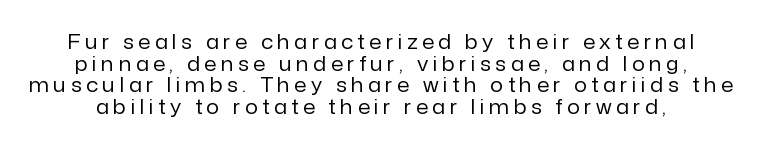
{"italic": "no", "bold": "no", "underline": "no", "line_spacing": "tight", "line_spacing_ratio": 1.08, "letter_spacing": "wide", "letter_spacing_em": 0.23, "glyph_px": 20}
